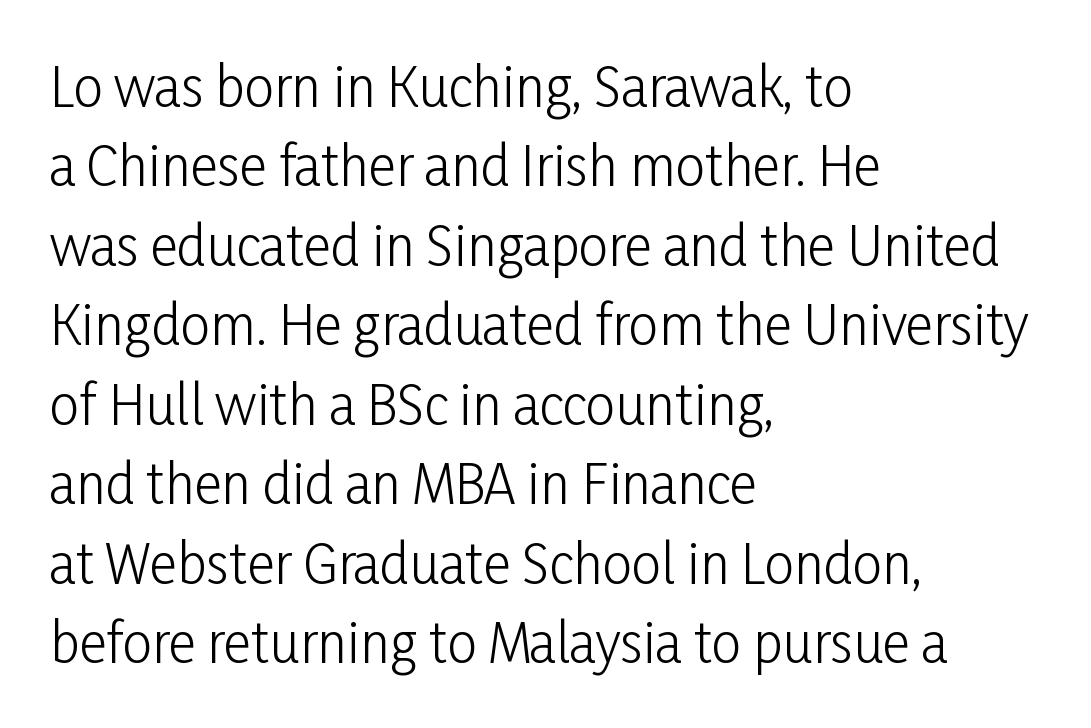
Q: Is the text bold? A: No.
Q: Is the text italic (slanted)? A: No, it is upright.
Q: Is the typeface a serif or a sans-serif typeface? A: Sans-serif.
Q: Is the text underlined? A: No.
Q: How is the paragraph aligned? A: Left-aligned.
Q: Is the spacing between letters normal or unusually wide? A: Normal.
Q: Is the spacing between lines tight, normal or loose? A: Normal.
Q: Width (condensed, normal, or wide)? A: Condensed.
Q: Stroke contrast? A: Low.
Q: x-height? A: Medium.
Q: Monospaced? A: No.
